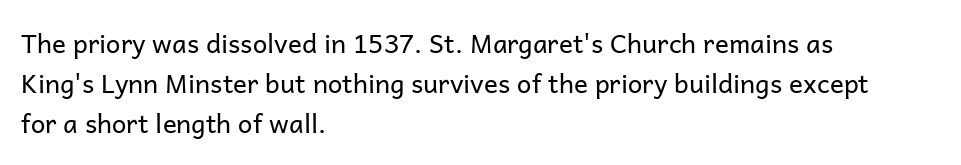
The image shows 26 px text type, upright; set left-aligned, normal line spacing (1.53x), normal letter spacing, not underlined.
